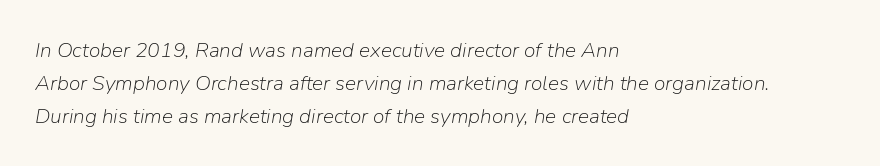
Vertical stems look standard width or narrower in stroke. The passage is arranged the way most books set body copy — flush left. The designer left line spacing at the default. The strip under each line holds only bare page. You could call the tracking neutral — neither tight nor loose.
